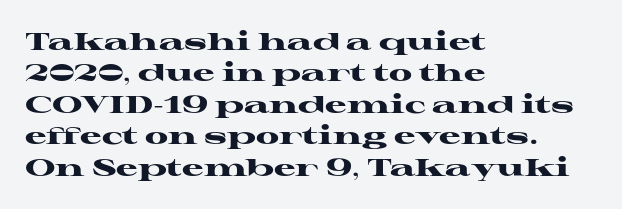
{"italic": "no", "bold": "yes", "underline": "no", "align": "left", "line_spacing": "normal", "line_spacing_ratio": 1.31, "letter_spacing": "normal", "letter_spacing_em": 0.0, "glyph_px": 24}
